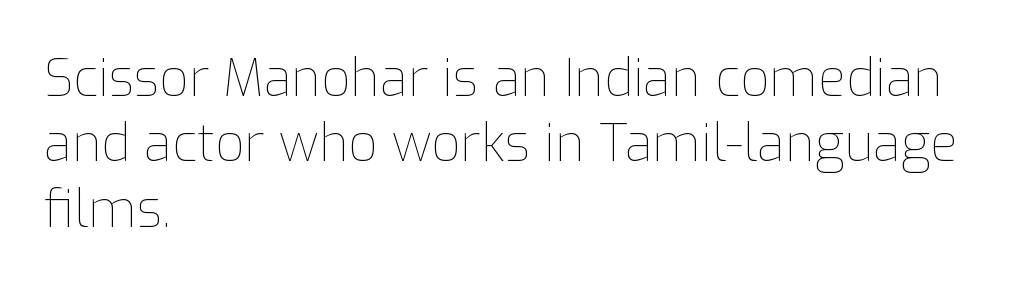
The image shows 51 px thin type, upright; set left-aligned, normal line spacing (1.28x), normal letter spacing, not underlined; low stroke contrast and a medium x-height.
